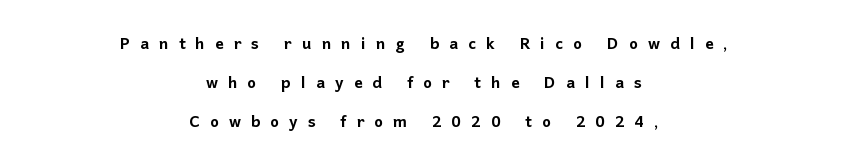
Posture: straight, roman, zero tilt. Reading down the block, each line starts at a different indent, mirrored at its end. Someone cranked the tracking dial way up on this one. The foot of each line stays bare and open.
